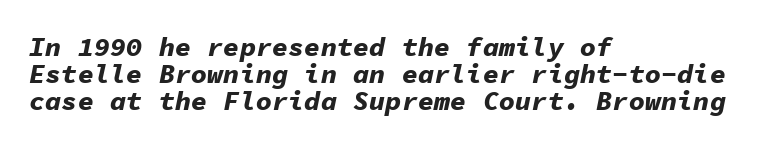
{"italic": "yes", "lean": "right", "slant_degrees": 11, "bold": "yes", "underline": "no", "align": "left", "line_spacing": "tight", "line_spacing_ratio": 1.0, "letter_spacing": "normal", "letter_spacing_em": 0.0, "glyph_px": 27}
